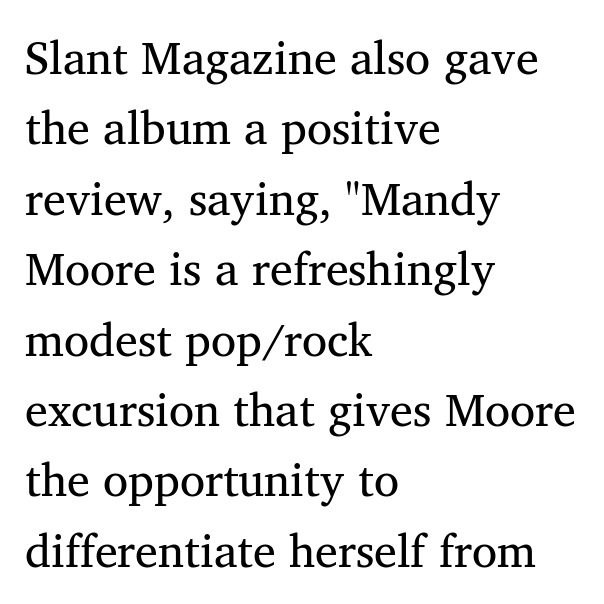
Q: Is the text bold? A: No.
Q: Is the text italic (slanted)? A: No, it is upright.
Q: Is the typeface a serif or a sans-serif typeface? A: Serif.
Q: Is the text underlined? A: No.
Q: How is the paragraph aligned? A: Left-aligned.
Q: Is the spacing between letters normal or unusually wide? A: Normal.
Q: Is the spacing between lines tight, normal or loose? A: Normal.
Q: Width (condensed, normal, or wide)? A: Normal.
Q: Stroke contrast? A: Medium.
Q: x-height? A: Medium.
Q: Monospaced? A: No.
